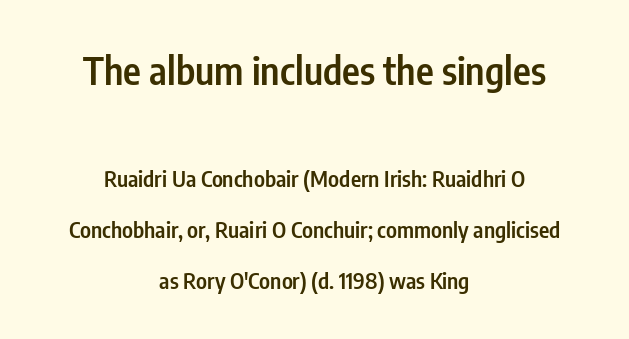
{"serif": "no", "italic": "no", "bold": "semi", "weight": "semibold", "width": "condensed", "stroke_contrast": "low", "x_height": "medium", "monospaced": "no", "underline": "no", "align": "center", "line_spacing": "loose", "line_spacing_ratio": 2.32, "letter_spacing": "normal", "letter_spacing_em": 0.0, "larger_block": "first", "size_ratio": 1.73, "glyph_px": 38}
